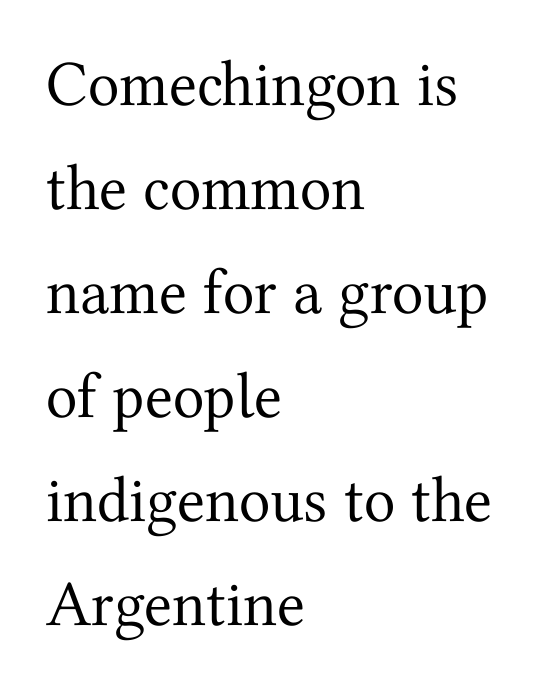
Q: Is the text bold? A: No.
Q: Is the text italic (slanted)? A: No, it is upright.
Q: Is the typeface a serif or a sans-serif typeface? A: Serif.
Q: Is the text underlined? A: No.
Q: How is the paragraph aligned? A: Left-aligned.
Q: Is the spacing between letters normal or unusually wide? A: Normal.
Q: Is the spacing between lines tight, normal or loose? A: Normal.
Q: Width (condensed, normal, or wide)? A: Normal.
Q: Stroke contrast? A: Medium.
Q: x-height? A: Medium.
Q: Monospaced? A: No.
